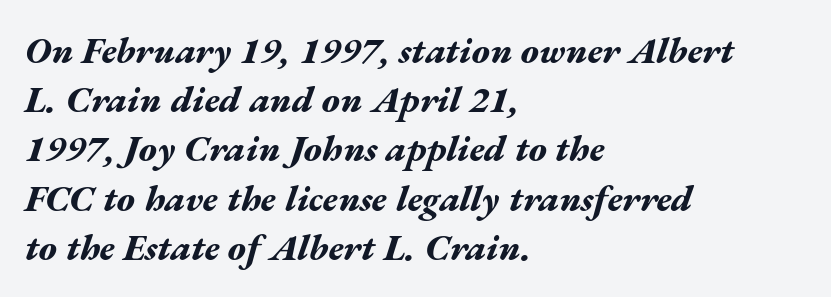
The rendering anchors every line to the left-hand side. The text carries the slant typical of an italic or oblique font. The area under the type is left untouched. Stroke thickness is high; the sample reads as a true bold.
